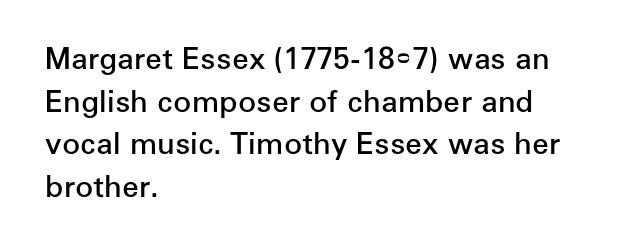
{"serif": "no", "italic": "no", "bold": "semi", "weight": "semibold", "width": "normal", "stroke_contrast": "low", "x_height": "medium", "monospaced": "no", "underline": "no", "align": "left", "line_spacing": "normal", "line_spacing_ratio": 1.42, "letter_spacing": "normal", "letter_spacing_em": 0.0, "glyph_px": 30}
